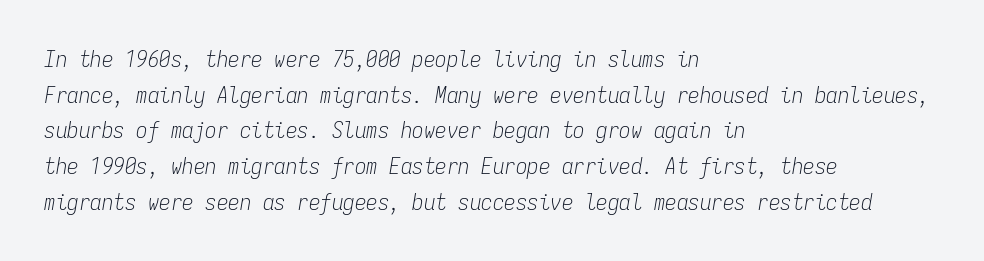
Line starts are locked; line ends wander. The whole block is typeset with a tilt. The line texture is even and compact thanks to regular tracking. Any mark beneath the type? The region is blank. On a weight scale, this lands at 450 or below. Leading matches the norm, producing a regular column.
